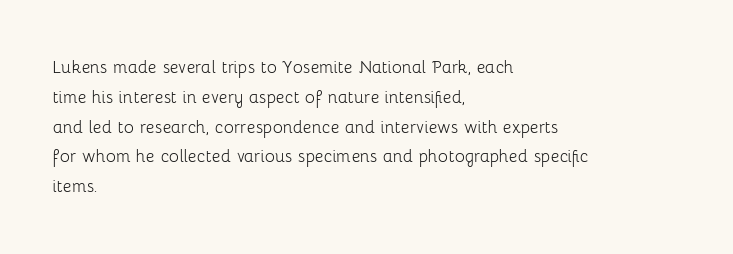
{"italic": "no", "bold": "no", "underline": "no", "align": "left", "line_spacing": "normal", "line_spacing_ratio": 1.42, "letter_spacing": "normal", "letter_spacing_em": 0.0, "glyph_px": 21}
